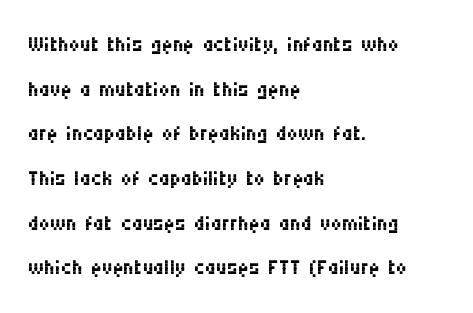
Each row of text sits above clean, open space. You can tell from the bare stems that sans-serif type was used. Honestly, the row spacing looks completely unremarkable. Counters stay open thanks to moderate or lighter strokes. Words appear dense and cohesive because spacing is normal.
